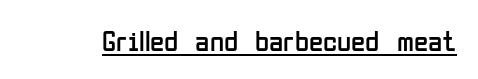
Each letter's strokes conclude bluntly, with no projecting serifs. The passage shown is typed in a proportional face where columns would drift. In terms of posture, this sample is upright. Standard letterfit; no display-style spreading of the glyphs. Summary of weight: not heavy and not bold.
